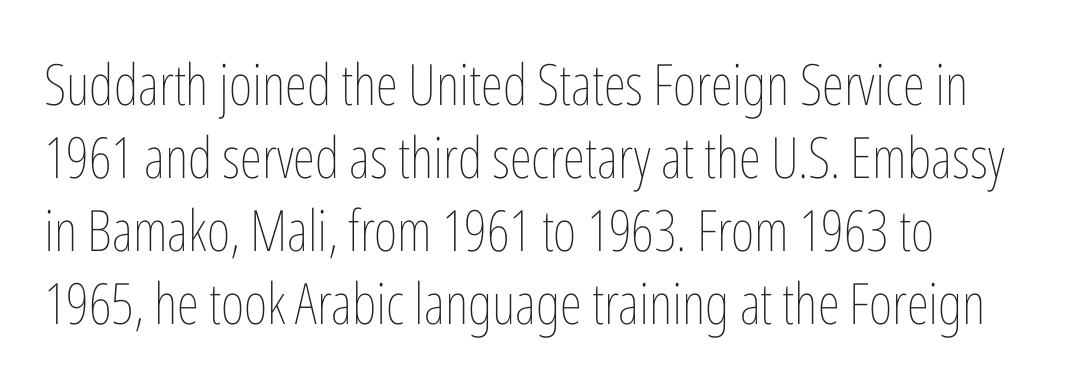
Q: Is the text bold? A: No.
Q: Is the text italic (slanted)? A: No, it is upright.
Q: Is the text underlined? A: No.
Q: Is the spacing between letters normal or unusually wide? A: Normal.
Q: Is the spacing between lines tight, normal or loose? A: Normal.
Q: Width (condensed, normal, or wide)? A: Condensed.
Q: Stroke contrast? A: Low.
Q: x-height? A: Medium.
Q: Monospaced? A: No.
